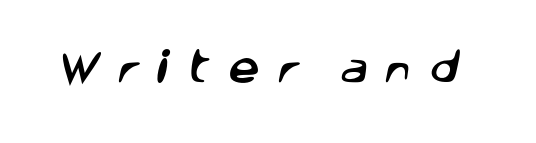
The image shows 35 px sans-serif type; set unusually wide letter spacing (+0.48 em), not underlined; low stroke contrast and a large x-height.
